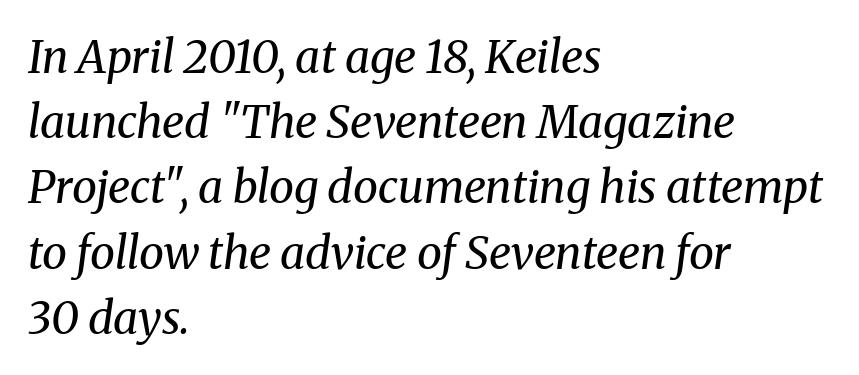
Q: Is the text bold? A: No.
Q: Is the text italic (slanted)? A: Yes, it leans right by about 8 degrees.
Q: Is the typeface a serif or a sans-serif typeface? A: Serif.
Q: Is the text underlined? A: No.
Q: How is the paragraph aligned? A: Left-aligned.
Q: Is the spacing between letters normal or unusually wide? A: Normal.
Q: Is the spacing between lines tight, normal or loose? A: Normal.
Q: Width (condensed, normal, or wide)? A: Normal.
Q: Stroke contrast? A: Medium.
Q: x-height? A: Medium.
Q: Monospaced? A: No.
